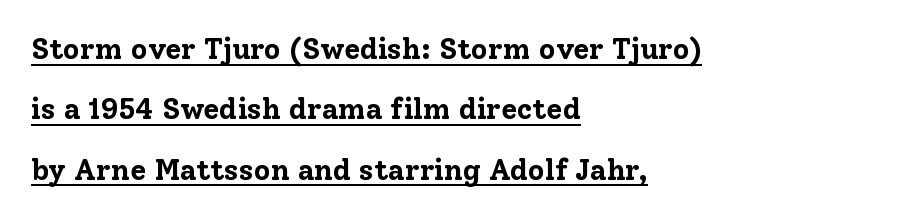
The image shows 29 px bold serif type, upright; set left-aligned, loose line spacing (2.08x), normal letter spacing, underlined; low stroke contrast and a medium x-height.
